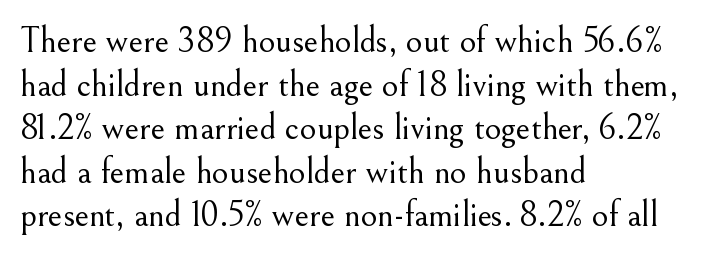
The image shows 36 px light serif type, upright; set left-aligned, line spacing 1.21x, normal letter spacing, not underlined; medium stroke contrast and a small x-height.
